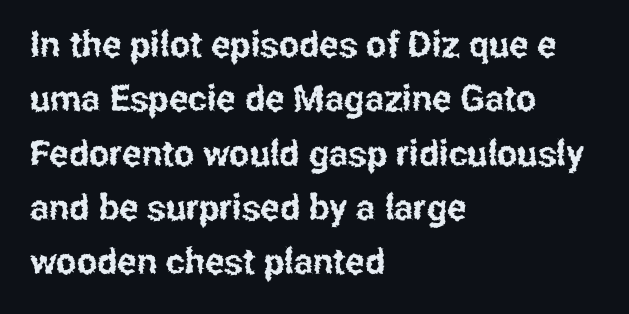
Visually the block forms a straight wall on the left and a jagged coastline on the right. The strip under each line holds only bare page. Posture: straight, roman, zero tilt. Font category for this specimen: sans-serif.
